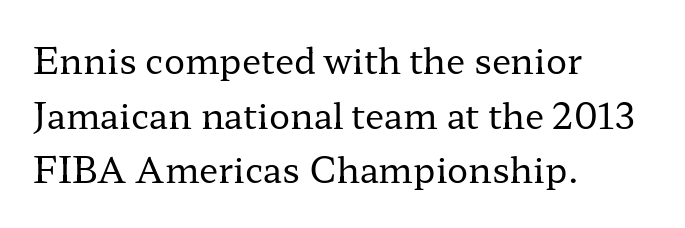
{"serif": "yes", "italic": "no", "bold": "no", "weight": "regular", "width": "wide", "stroke_contrast": "low", "x_height": "medium", "monospaced": "no", "underline": "no", "align": "left", "line_spacing": "normal", "line_spacing_ratio": 1.56, "letter_spacing": "normal", "letter_spacing_em": 0.0, "glyph_px": 35}
